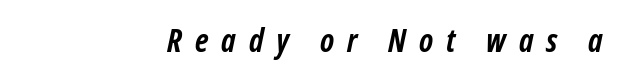
{"italic": "yes", "lean": "right", "slant_degrees": 12, "bold": "yes", "weight": "semibold", "width": "condensed", "stroke_contrast": "low", "x_height": "medium", "monospaced": "no", "underline": "no", "align": "right", "letter_spacing": "wide", "letter_spacing_em": 0.4, "glyph_px": 32}
